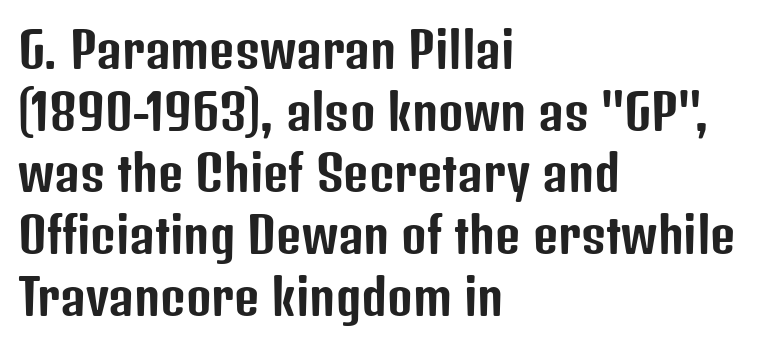
The space directly below the letters is spotless. Serif or sans? Sans — the stroke terminals are bare. Standard letterfit; no display-style spreading of the glyphs. Vertically, the passage feels balanced, rows spaced as you'd expect. Upright lettering throughout. Looks like regular typesetting: each glyph gets only the width it needs.
